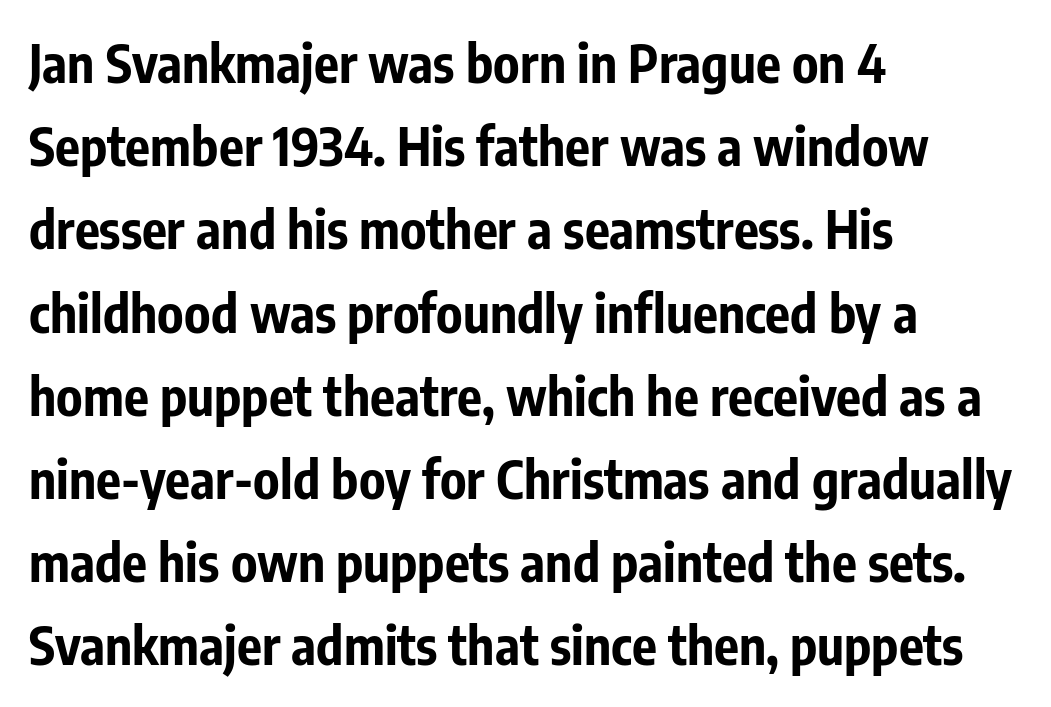
Q: Is the text bold? A: Yes.
Q: Is the text italic (slanted)? A: No, it is upright.
Q: Is the typeface a serif or a sans-serif typeface? A: Sans-serif.
Q: Is the text underlined? A: No.
Q: How is the paragraph aligned? A: Left-aligned.
Q: Is the spacing between letters normal or unusually wide? A: Normal.
Q: Is the spacing between lines tight, normal or loose? A: Normal.
Q: Width (condensed, normal, or wide)? A: Condensed.
Q: Stroke contrast? A: Low.
Q: x-height? A: Medium.
Q: Monospaced? A: No.
